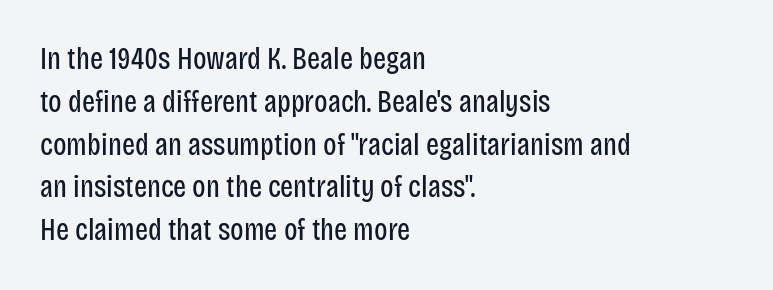
{"serif": "no", "italic": "no", "bold": "no", "weight": "regular", "width": "condensed", "stroke_contrast": "low", "x_height": "large", "monospaced": "no", "underline": "no", "align": "left", "line_spacing": "normal", "line_spacing_ratio": 1.38, "letter_spacing": "normal", "letter_spacing_em": 0.0, "glyph_px": 31}
